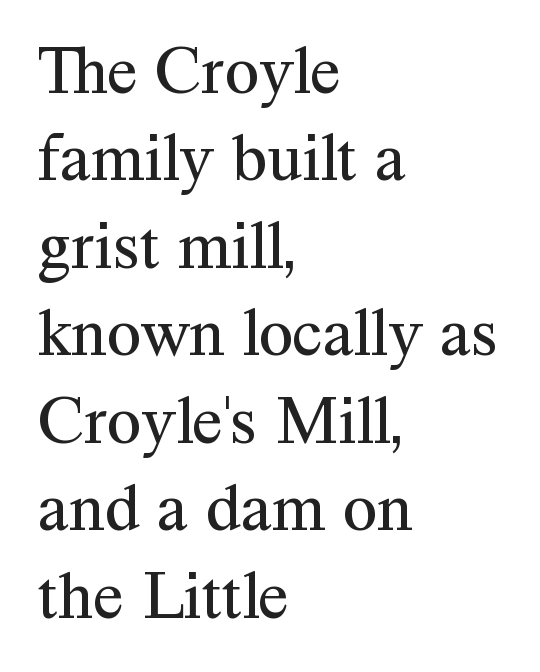
{"serif": "yes", "italic": "no", "bold": "no", "weight": "regular", "width": "normal", "stroke_contrast": "medium", "x_height": "medium", "monospaced": "no", "underline": "no", "align": "left", "line_spacing": "normal", "line_spacing_ratio": 1.25, "letter_spacing": "normal", "letter_spacing_em": 0.0, "glyph_px": 70}
